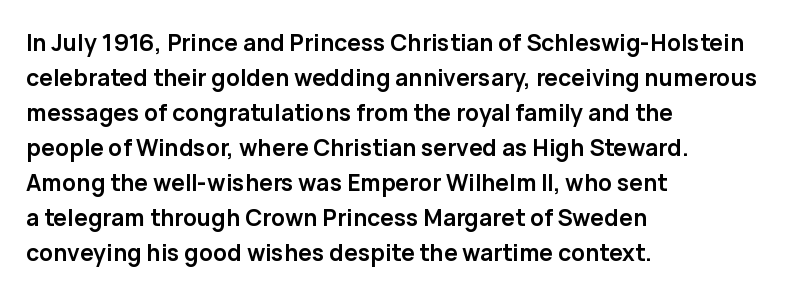
{"italic": "no", "bold": "yes", "underline": "no", "align": "left", "line_spacing": "normal", "line_spacing_ratio": 1.52, "letter_spacing": "normal", "letter_spacing_em": 0.0, "glyph_px": 23}
